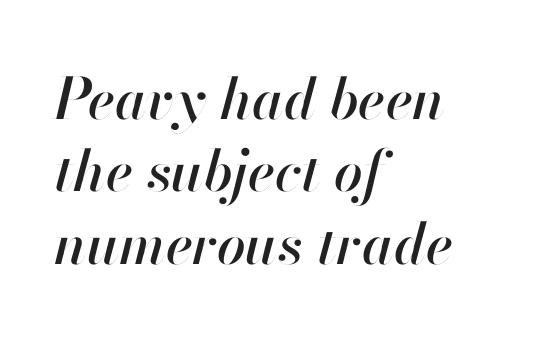
{"italic": "yes", "lean": "right", "slant_degrees": 13, "width": "normal", "stroke_contrast": "high", "x_height": "small", "monospaced": "no", "underline": "no", "align": "left", "line_spacing": "normal", "line_spacing_ratio": 1.27, "letter_spacing": "normal", "letter_spacing_em": 0.0, "glyph_px": 57}
